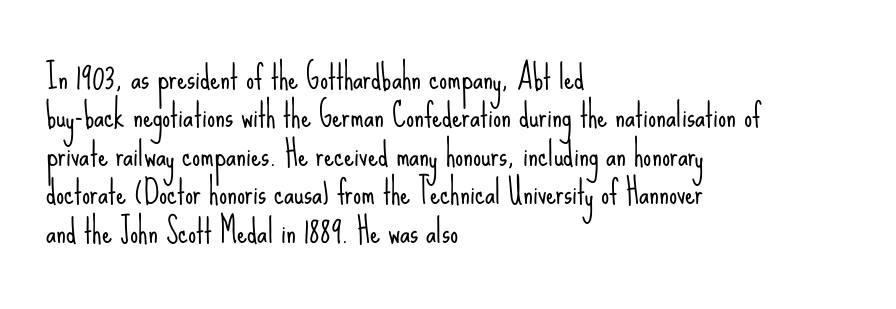
Q: Is the text bold? A: No.
Q: Is the text italic (slanted)? A: No, it is upright.
Q: Is the typeface a serif or a sans-serif typeface? A: Sans-serif.
Q: Is the text underlined? A: No.
Q: How is the paragraph aligned? A: Left-aligned.
Q: Is the spacing between letters normal or unusually wide? A: Normal.
Q: Width (condensed, normal, or wide)? A: Condensed.
Q: Stroke contrast? A: Low.
Q: x-height? A: Small.
Q: Monospaced? A: No.
